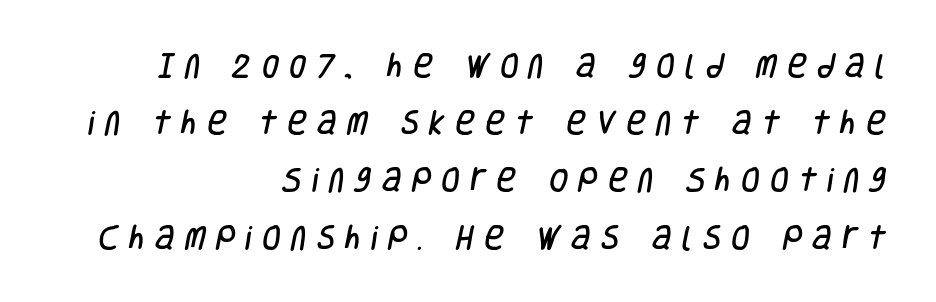
Vertical spacing — loose. Observe the wide spacing: letters keep a clear distance from each other. Notice how the passage keeps a crisp vertical edge on the right only. Quick note: underline off.
